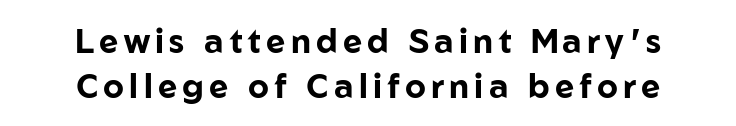
The letters stand straight up with perfectly vertical stems. Does the type have serifs? No, each stem ends abruptly. Typesetter's note: full bold, strokes at maximum text heaviness. Any mark beneath the type? The region is blank. The passage shown stacks its lines at a standard gap. Short and long lines alike share a common midpoint.
